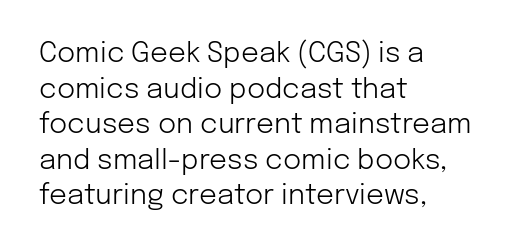
The horizontal fit of the characters is conventional and even. Left-aligned paragraph, ragged on the right. No word sits above an underline. Note the varied advance widths — an 'i' is clearly narrower than an 'm'.
